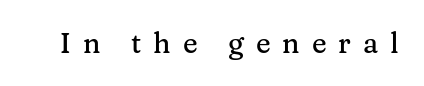
The words here are not underlined. Spacing verdict: proportional, widths tailored to each character. Posture: straight, roman, zero tilt. There is plenty of visible air inserted between adjacent glyphs. Serifs: yes, visible at the terminals of the letterforms.
